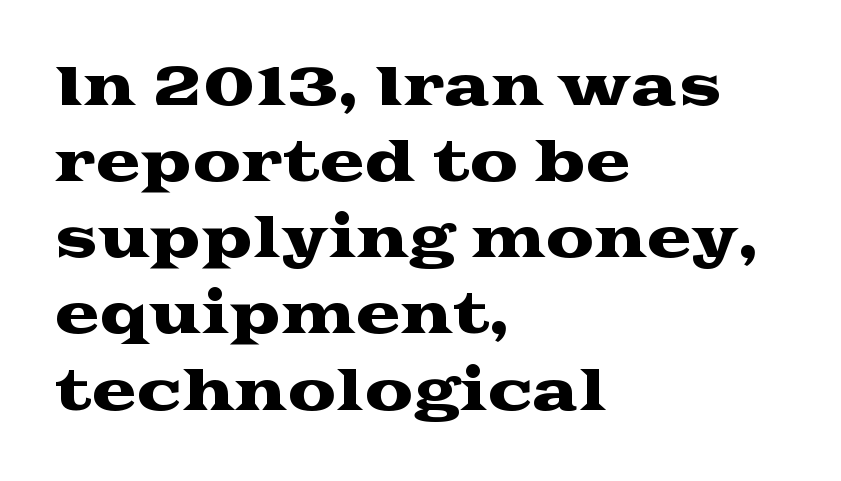
{"serif": "yes", "italic": "no", "width": "wide", "stroke_contrast": "medium", "x_height": "medium", "monospaced": "no", "underline": "no", "align": "left", "line_spacing": "normal", "line_spacing_ratio": 1.41, "letter_spacing": "normal", "letter_spacing_em": 0.0, "glyph_px": 54}
